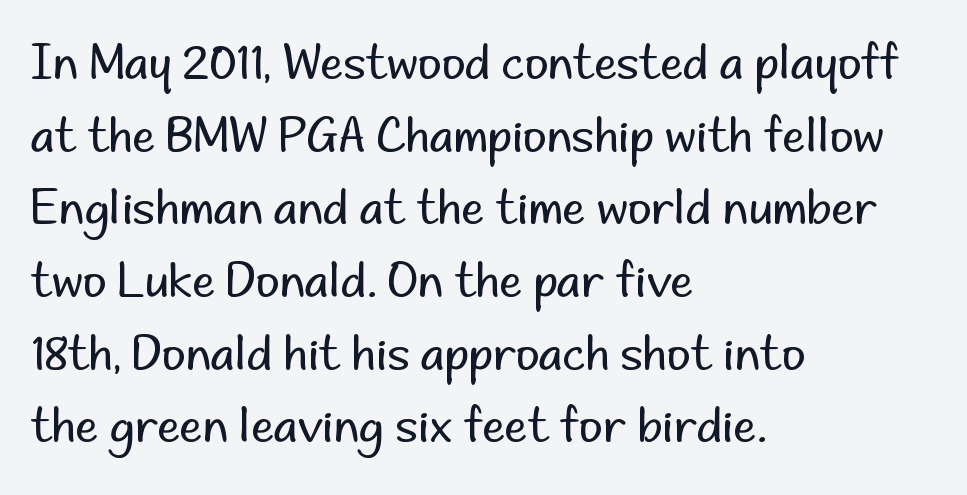
The image shows 46 px regular-weight sans-serif type, upright; set left-aligned, normal line spacing (1.58x), normal letter spacing, not underlined; low stroke contrast and a small x-height.
